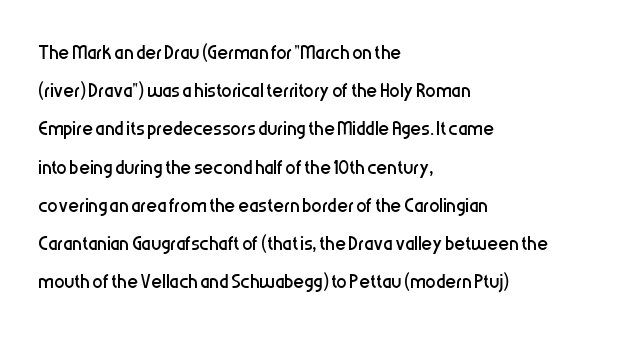
Q: Is the text bold? A: No.
Q: Is the text italic (slanted)? A: No, it is upright.
Q: Is the text underlined? A: No.
Q: How is the paragraph aligned? A: Left-aligned.
Q: Is the spacing between letters normal or unusually wide? A: Normal.
Q: Is the spacing between lines tight, normal or loose? A: Normal.
